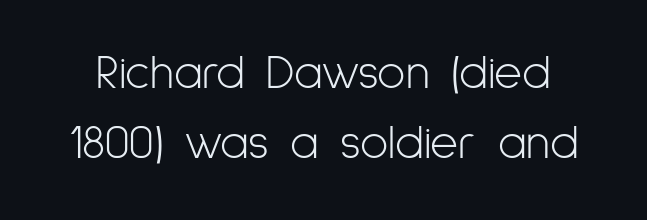
Q: Is the text bold? A: No.
Q: Is the text italic (slanted)? A: No, it is upright.
Q: Is the typeface a serif or a sans-serif typeface? A: Sans-serif.
Q: Is the text underlined? A: No.
Q: Is the spacing between letters normal or unusually wide? A: Normal.
Q: Is the spacing between lines tight, normal or loose? A: Normal.
Q: Width (condensed, normal, or wide)? A: Condensed.
Q: Stroke contrast? A: Low.
Q: x-height? A: Medium.
Q: Monospaced? A: No.
